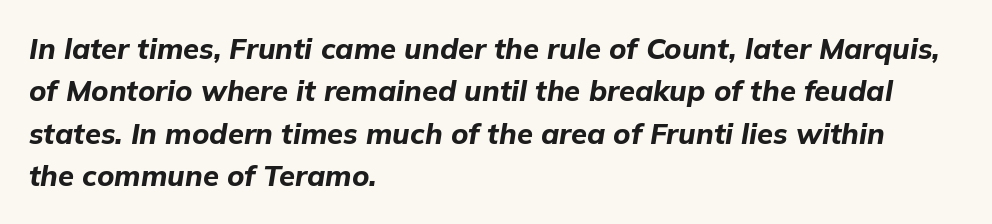
The image shows 29 px bold type, italic (leaning right); set left-aligned, normal line spacing (1.46x), normal letter spacing, not underlined; low stroke contrast and a medium x-height.
